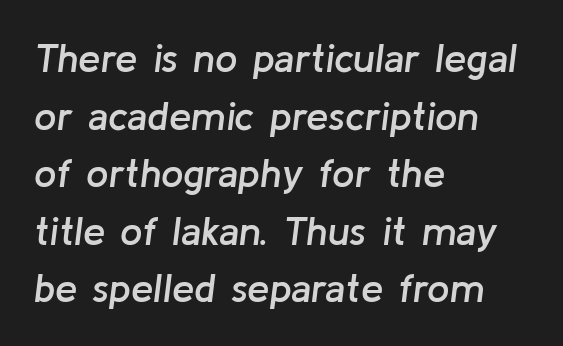
{"italic": "yes", "lean": "right", "slant_degrees": 8, "bold": "semi", "weight": "semibold", "width": "normal", "stroke_contrast": "low", "x_height": "medium", "monospaced": "no", "underline": "no", "align": "left", "line_spacing": "normal", "line_spacing_ratio": 1.44, "letter_spacing": "normal", "letter_spacing_em": 0.0, "glyph_px": 40}
